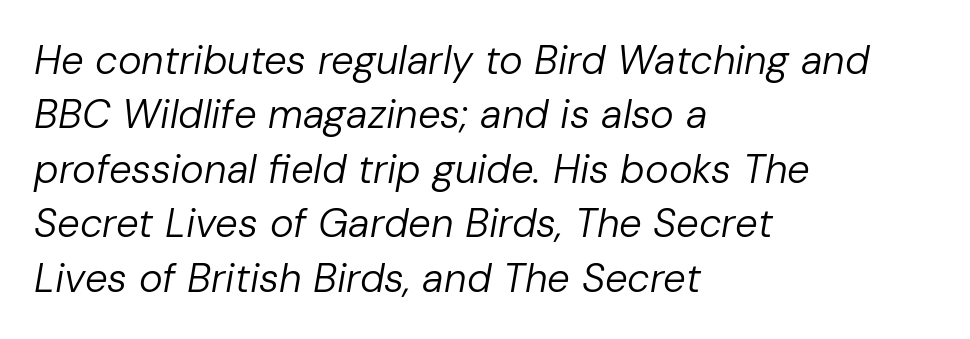
The image shows 40 px regular-weight type, italic (leaning right); set left-aligned, normal line spacing (1.36x), normal letter spacing, not underlined; low stroke contrast and a medium x-height.
